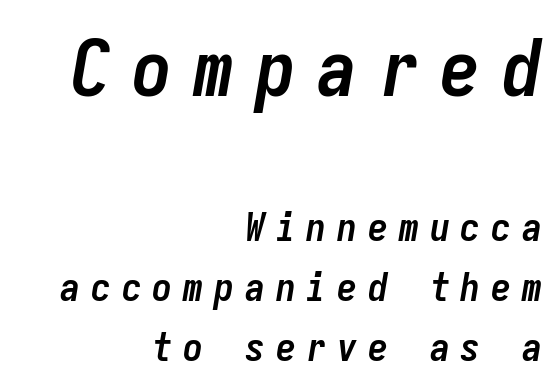
The image shows 80 px semibold, condensed type, italic (leaning right), monospaced; set right-aligned, normal line spacing (1.5x), unusually wide letter spacing (+0.27 em), not underlined; the first (top) block is 2.0x larger; low stroke contrast and a medium x-height.
